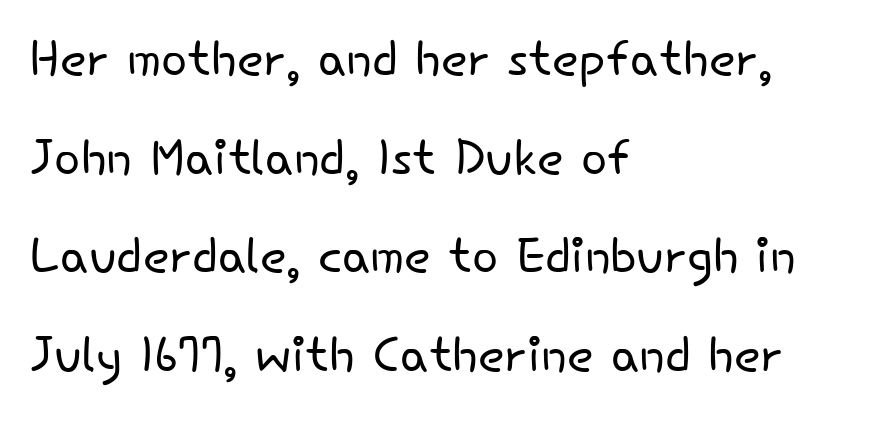
All the whitespace from short lines collects on the right. A typesetter would label this face a sans. These glyphs show unthickened strokes, regular width or finer. The tracking reads as untouched default to a designer's eye. The typography opts for an upright posture over an oblique one.
